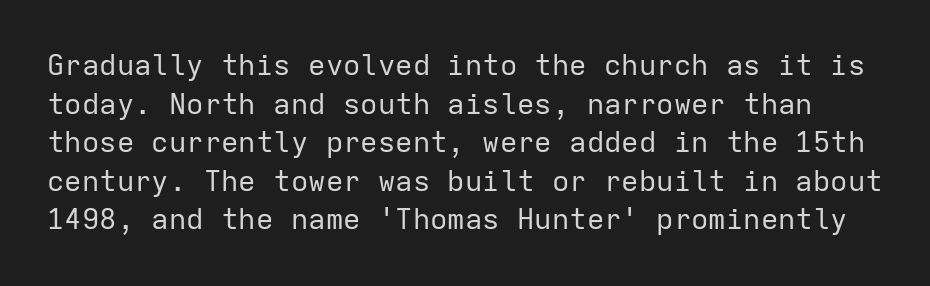
The image shows 29 px regular-weight sans-serif type, upright, monospaced; set normal line spacing (1.33x), normal letter spacing, not underlined; low stroke contrast and a medium x-height.
